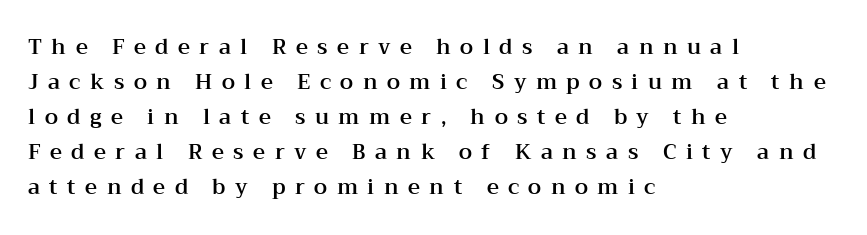
The image shows 21 px text type, upright; set left-aligned, normal line spacing (1.67x), unusually wide letter spacing (+0.45 em), not underlined.
